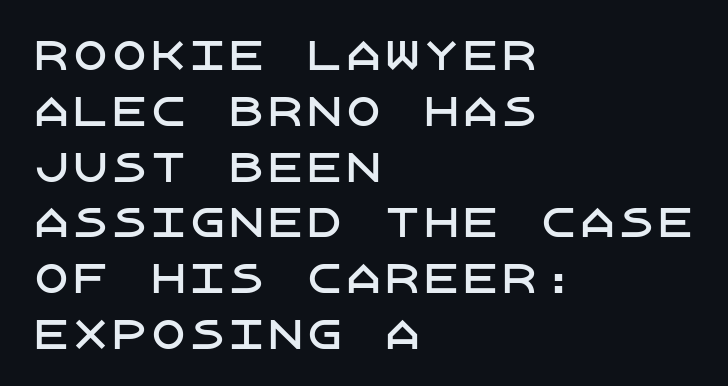
The image shows 39 px sans-serif type, upright; set left-aligned, normal line spacing (1.43x), normal letter spacing, not underlined; low stroke contrast and a large x-height.
